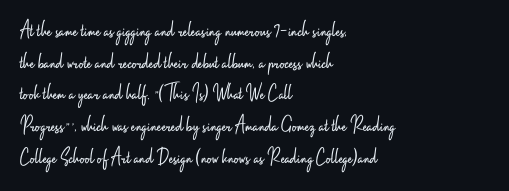
Q: Is the text bold? A: No.
Q: Is the text italic (slanted)? A: Yes.
Q: Is the text underlined? A: No.
Q: How is the paragraph aligned? A: Left-aligned.
Q: Is the spacing between letters normal or unusually wide? A: Normal.
Q: Is the spacing between lines tight, normal or loose? A: Normal.
